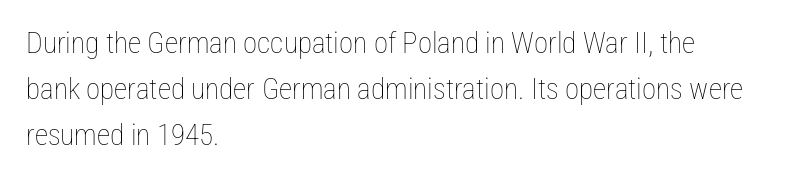
{"italic": "no", "bold": "no", "weight": "thin", "width": "condensed", "stroke_contrast": "low", "x_height": "medium", "monospaced": "no", "underline": "no", "align": "left", "line_spacing": "normal", "line_spacing_ratio": 1.59, "letter_spacing": "normal", "letter_spacing_em": 0.0, "glyph_px": 29}
